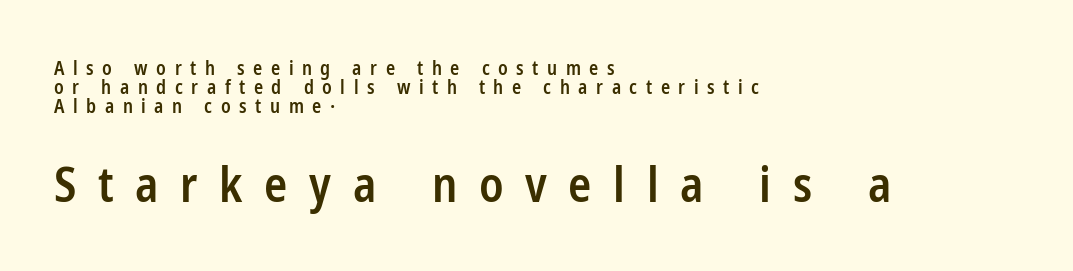
The image shows 48 px semibold, condensed sans-serif type, upright; set left-aligned, tight line spacing (1.01x), unusually wide letter spacing (+0.45 em), not underlined; the second (bottom) block is 2.53x larger; low stroke contrast and a medium x-height.
